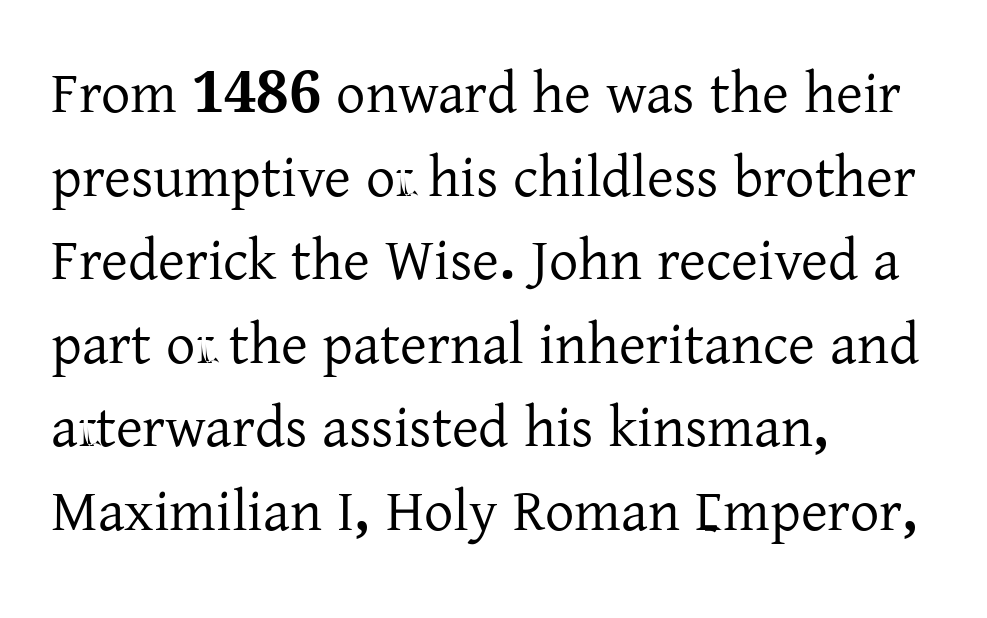
{"serif": "yes", "italic": "no", "width": "normal", "stroke_contrast": "low", "x_height": "medium", "monospaced": "no", "underline": "no", "align": "left", "line_spacing": "normal", "line_spacing_ratio": 1.44, "letter_spacing": "normal", "letter_spacing_em": 0.0, "glyph_px": 58}
